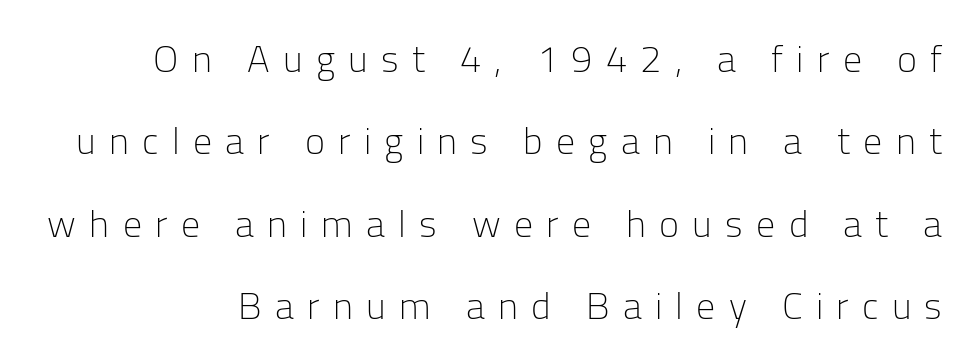
The image shows 38 px light sans-serif type, upright; set right-aligned, loose line spacing (2.17x), unusually wide letter spacing (+0.35 em), not underlined; low stroke contrast and a medium x-height.
